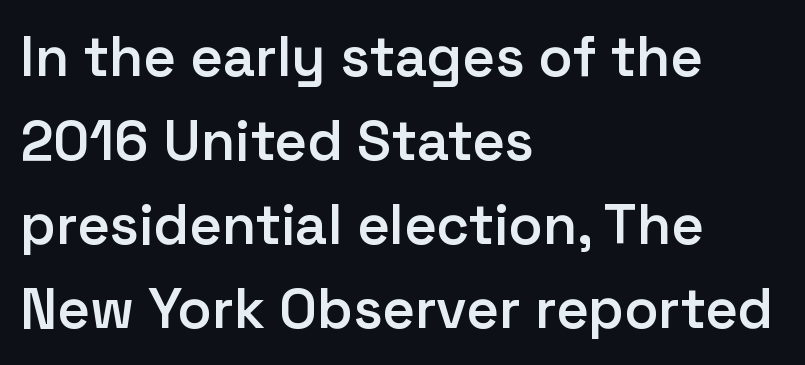
Q: Is the text bold? A: Semi-bold.
Q: Is the text italic (slanted)? A: No, it is upright.
Q: Is the typeface a serif or a sans-serif typeface? A: Sans-serif.
Q: Is the text underlined? A: No.
Q: How is the paragraph aligned? A: Left-aligned.
Q: Is the spacing between letters normal or unusually wide? A: Normal.
Q: Is the spacing between lines tight, normal or loose? A: Normal.
Q: Width (condensed, normal, or wide)? A: Normal.
Q: Stroke contrast? A: Low.
Q: x-height? A: Medium.
Q: Monospaced? A: No.
